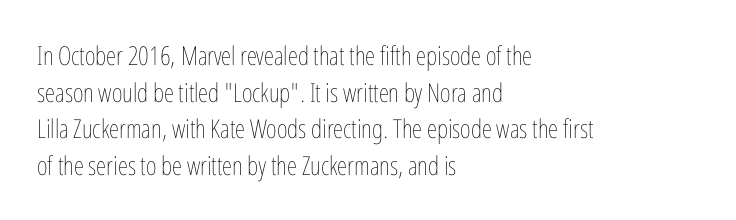
In CSS terms this would be text-align: left. The words here are not underlined. The font is comparable to plain body text, perhaps lighter. Every character sits straight up, as roman type does. The vertical gap from one line to the next is medium. Compared with typical body copy, the letter spacing here is the same.
